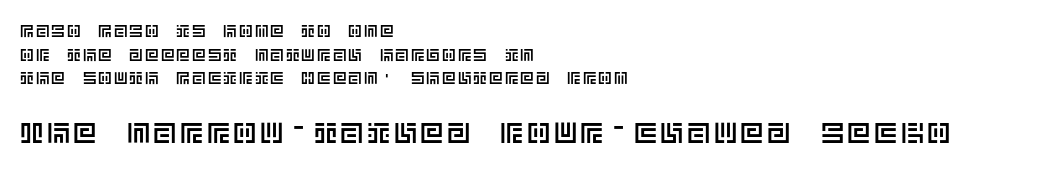
The image shows 29 px text type, upright; set left-aligned, normal line spacing (1.39x), not underlined; the second (bottom) block is 1.71x larger; a large x-height.
